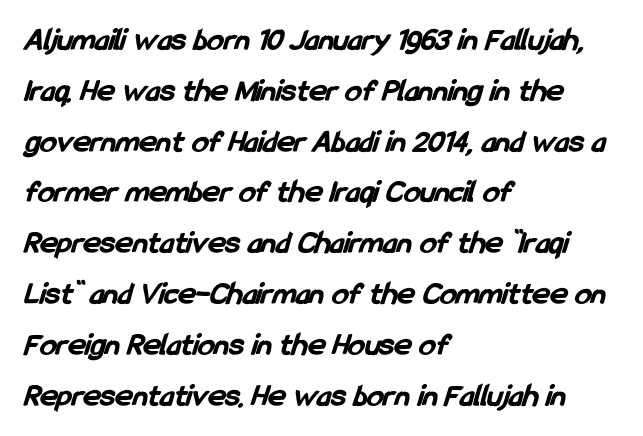
{"serif": "no", "bold": "yes", "weight": "bold", "width": "condensed", "stroke_contrast": "low", "x_height": "medium", "monospaced": "no", "underline": "no", "align": "left", "line_spacing": "normal", "line_spacing_ratio": 1.54, "letter_spacing": "normal", "letter_spacing_em": 0.0, "glyph_px": 33}
